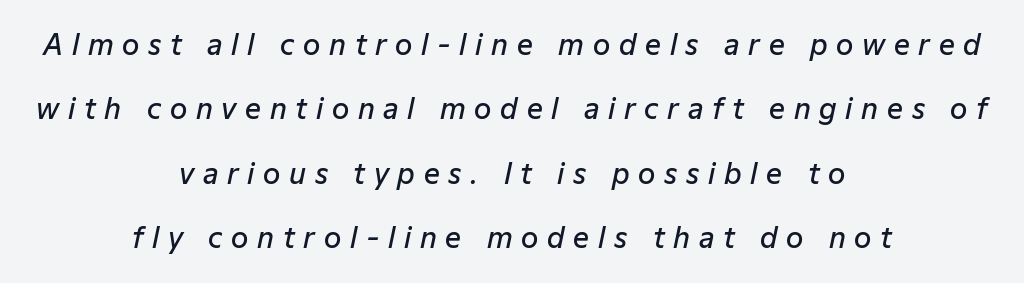
The image shows 28 px semibold type, italic (leaning right); set centered, loose line spacing (2.3x), unusually wide letter spacing (+0.31 em), not underlined; low stroke contrast and a medium x-height.
